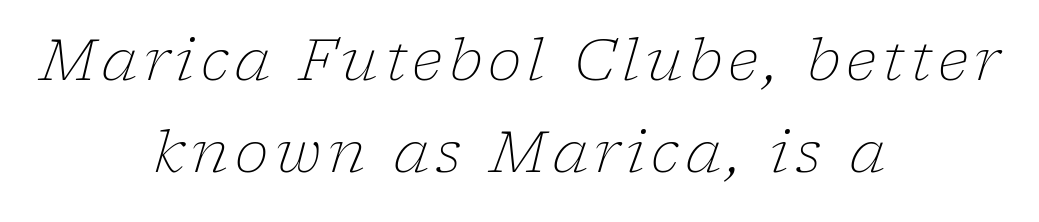
Q: Is the text bold? A: No.
Q: Is the text italic (slanted)? A: Yes, it leans right by about 17 degrees.
Q: Is the typeface a serif or a sans-serif typeface? A: Serif.
Q: Is the text underlined? A: No.
Q: How is the paragraph aligned? A: Centered.
Q: Is the spacing between lines tight, normal or loose? A: Normal.
Q: Width (condensed, normal, or wide)? A: Normal.
Q: Stroke contrast? A: Low.
Q: x-height? A: Medium.
Q: Monospaced? A: No.
